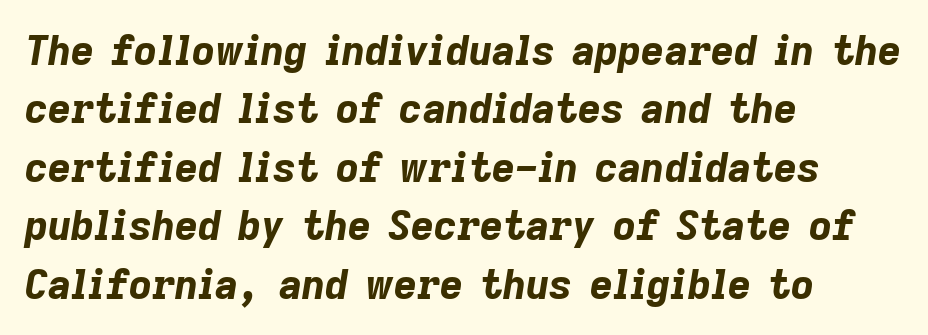
Q: Is the text bold? A: Yes.
Q: Is the text italic (slanted)? A: Yes, it leans right by about 9 degrees.
Q: Is the text underlined? A: No.
Q: How is the paragraph aligned? A: Left-aligned.
Q: Is the spacing between letters normal or unusually wide? A: Normal.
Q: Is the spacing between lines tight, normal or loose? A: Normal.
Q: Width (condensed, normal, or wide)? A: Normal.
Q: Stroke contrast? A: Low.
Q: x-height? A: Medium.
Q: Monospaced? A: No.
